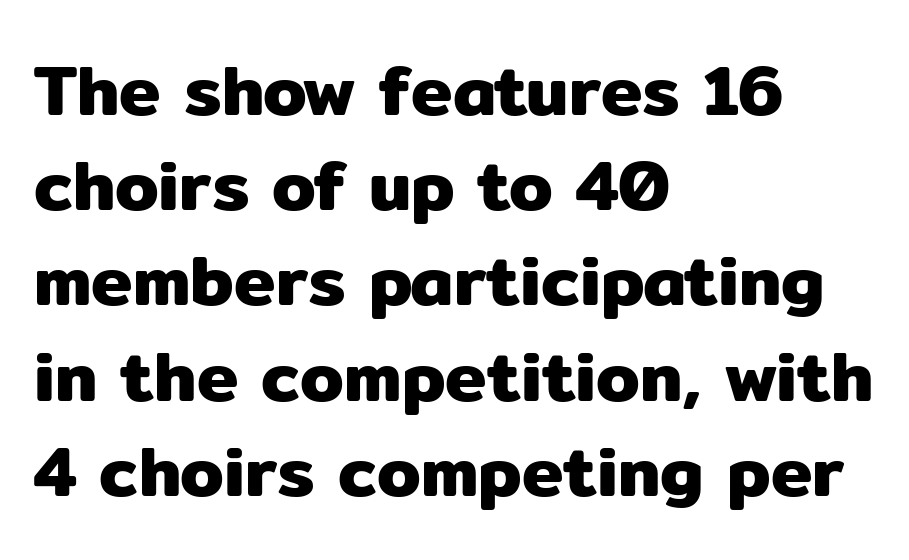
The rag falls on the right side of this text block. Quick note: underline off. The axis of the letterforms is exactly vertical. A typesetter would label this face a sans. A typesetter would call this proportional, since set widths differ per character. Reading down the column, the eye jumps a familiar distance to each next line.
